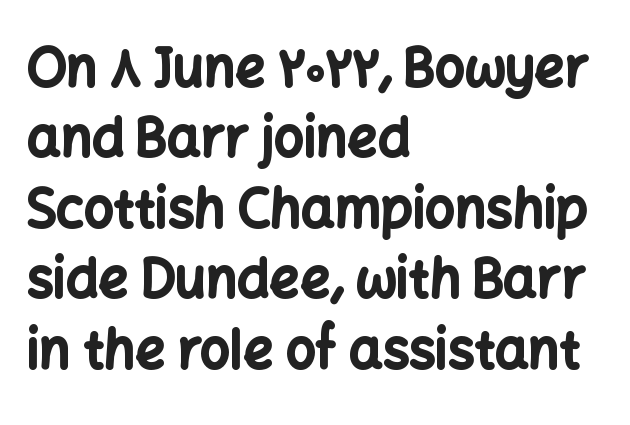
Q: Is the text bold? A: Yes.
Q: Is the text italic (slanted)? A: No, it is upright.
Q: Is the typeface a serif or a sans-serif typeface? A: Sans-serif.
Q: Is the text underlined? A: No.
Q: How is the paragraph aligned? A: Left-aligned.
Q: Is the spacing between letters normal or unusually wide? A: Normal.
Q: Is the spacing between lines tight, normal or loose? A: Normal.
Q: Width (condensed, normal, or wide)? A: Normal.
Q: Stroke contrast? A: Low.
Q: x-height? A: Medium.
Q: Monospaced? A: No.
